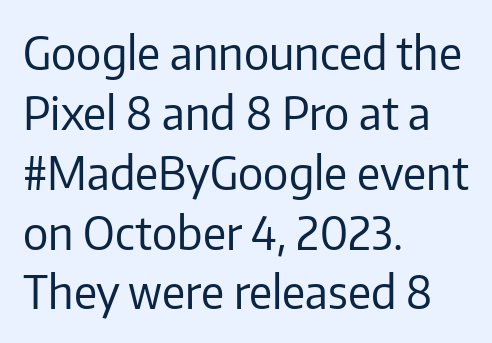
Is the stroke heavy? The answer is a plain regular-or-lighter. Plain, unruled lines of type. A normal amount of white space separates one row of letters from the next. When letters stand straight like this, we call the style roman or upright. Note the varied advance widths — an 'i' is clearly narrower than an 'm'. Line beginnings align vertically; line endings do not.
